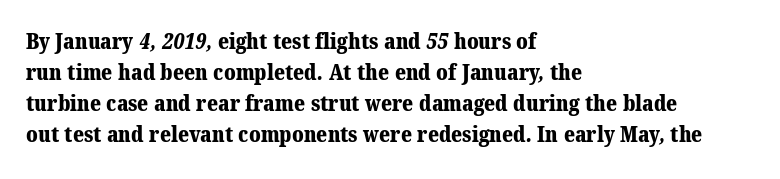
{"bold": "yes", "underline": "no", "align": "left", "line_spacing": "normal", "line_spacing_ratio": 1.47, "letter_spacing": "normal", "letter_spacing_em": 0.0, "glyph_px": 21}
